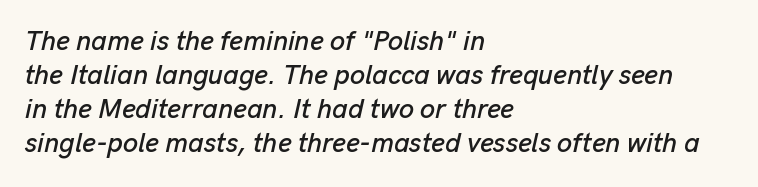
{"italic": "yes", "lean": "right", "slant_degrees": 13, "underline": "no", "align": "left", "line_spacing": "normal", "line_spacing_ratio": 1.26, "letter_spacing": "normal", "letter_spacing_em": 0.0, "glyph_px": 27}
